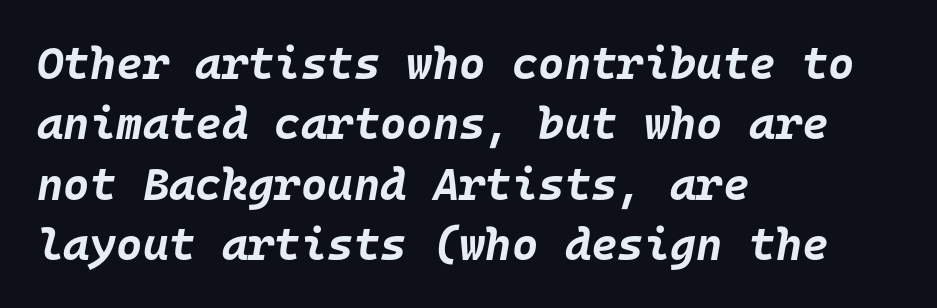
Q: Is the text bold? A: Yes.
Q: Is the text italic (slanted)? A: Yes, it leans right by about 10 degrees.
Q: Is the text underlined? A: No.
Q: How is the paragraph aligned? A: Left-aligned.
Q: Is the spacing between letters normal or unusually wide? A: Normal.
Q: Is the spacing between lines tight, normal or loose? A: Normal.
Q: Width (condensed, normal, or wide)? A: Normal.
Q: Stroke contrast? A: Low.
Q: x-height? A: Large.
Q: Monospaced? A: Yes.
